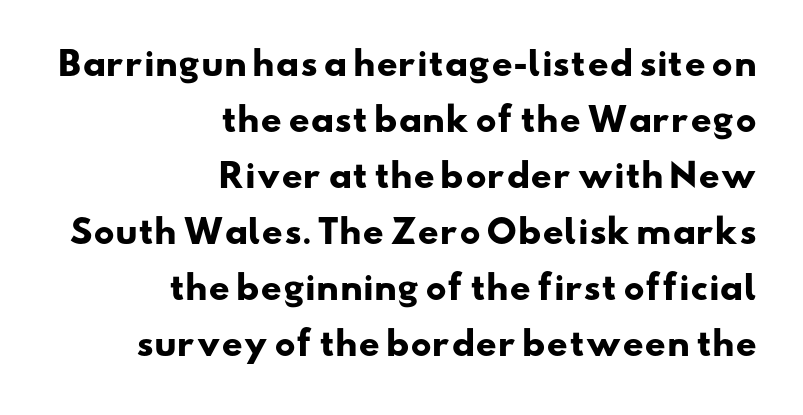
{"serif": "no", "bold": "yes", "weight": "heavy", "width": "wide", "stroke_contrast": "low", "x_height": "small", "monospaced": "no", "underline": "no", "align": "right", "line_spacing": "normal", "line_spacing_ratio": 1.7, "letter_spacing": "normal", "letter_spacing_em": 0.0, "glyph_px": 33}
